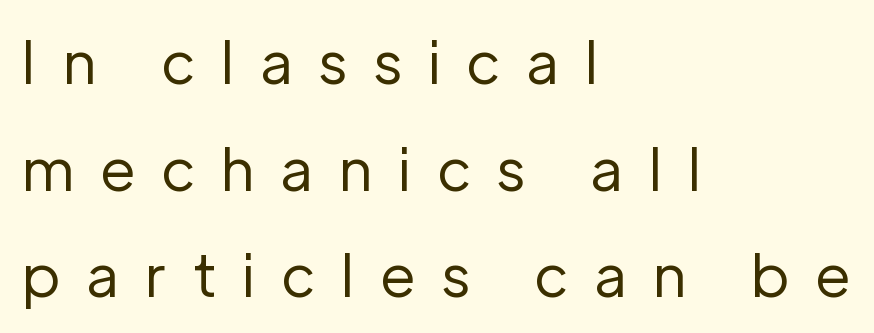
The image shows 58 px regular-weight sans-serif type, upright; set left-aligned, line spacing 1.84x, unusually wide letter spacing (+0.44 em), not underlined; low stroke contrast and a medium x-height.
